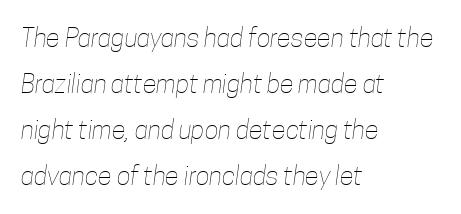
The image shows 26 px text type; set left-aligned, line spacing 1.77x, normal letter spacing, not underlined.
